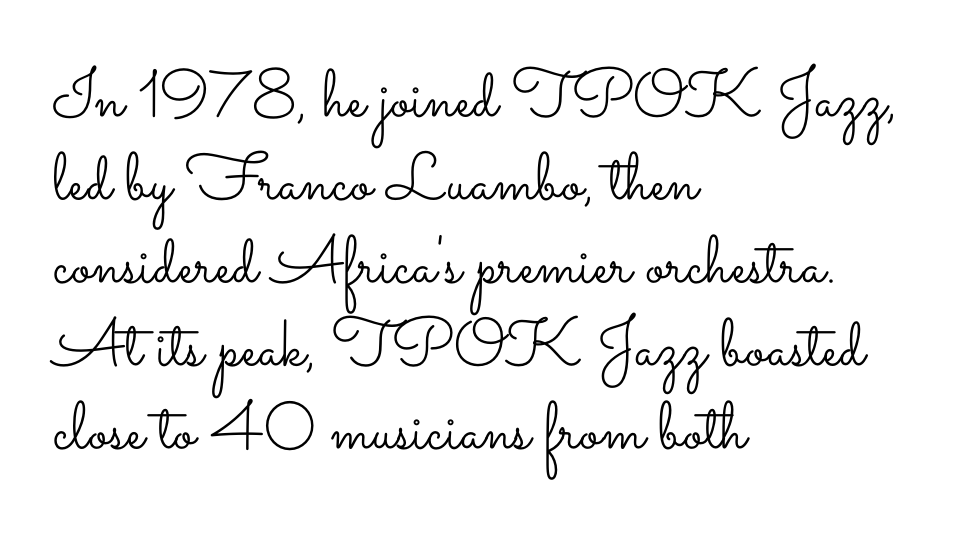
Q: Is the text bold? A: No.
Q: Is the text italic (slanted)? A: Yes.
Q: Is the text underlined? A: No.
Q: How is the paragraph aligned? A: Left-aligned.
Q: Is the spacing between letters normal or unusually wide? A: Normal.
Q: Width (condensed, normal, or wide)? A: Wide.
Q: Stroke contrast? A: Low.
Q: x-height? A: Small.
Q: Monospaced? A: No.
